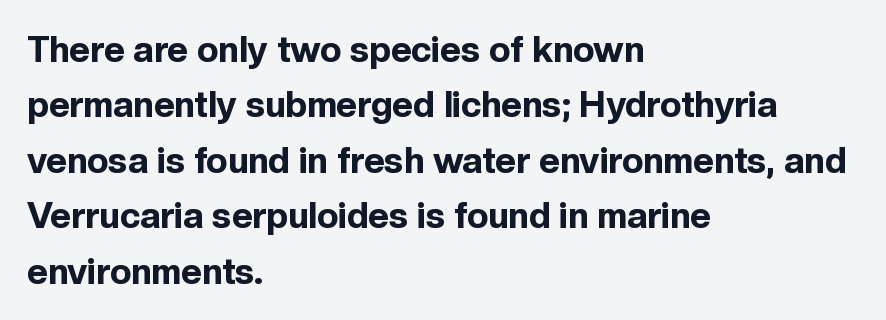
The image shows 36 px bold sans-serif type, upright; set left-aligned, normal line spacing (1.54x), normal letter spacing, not underlined; a medium x-height.
